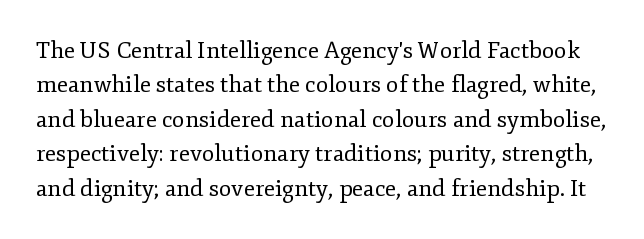
{"italic": "no", "bold": "no", "underline": "no", "line_spacing": "normal", "line_spacing_ratio": 1.5, "letter_spacing": "normal", "letter_spacing_em": 0.0, "glyph_px": 23}
